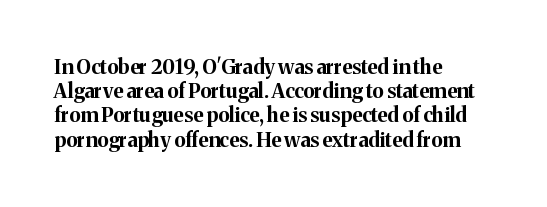
The image shows 20 px bold type, upright; set left-aligned, line spacing 1.21x, normal letter spacing, not underlined.
